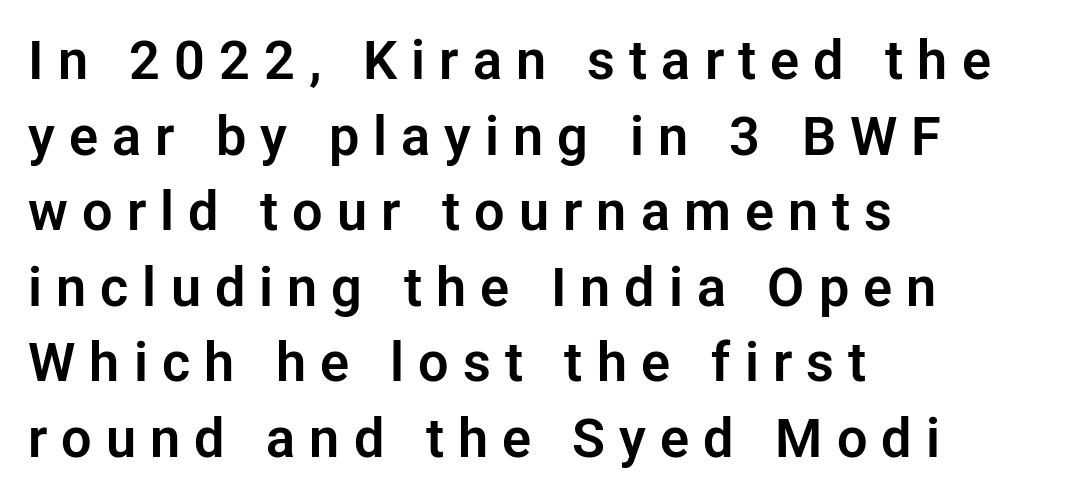
Q: Is the text italic (slanted)? A: No, it is upright.
Q: Is the typeface a serif or a sans-serif typeface? A: Sans-serif.
Q: Is the text underlined? A: No.
Q: How is the paragraph aligned? A: Left-aligned.
Q: Is the spacing between letters normal or unusually wide? A: Unusually wide.
Q: Is the spacing between lines tight, normal or loose? A: Normal.
Q: Width (condensed, normal, or wide)? A: Normal.
Q: Stroke contrast? A: Low.
Q: x-height? A: Medium.
Q: Monospaced? A: No.
